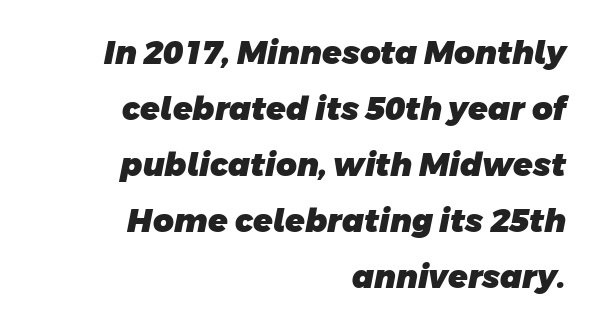
The image shows 32 px heavy sans-serif type; set right-aligned, line spacing 1.75x, normal letter spacing, not underlined; low stroke contrast and a large x-height.
